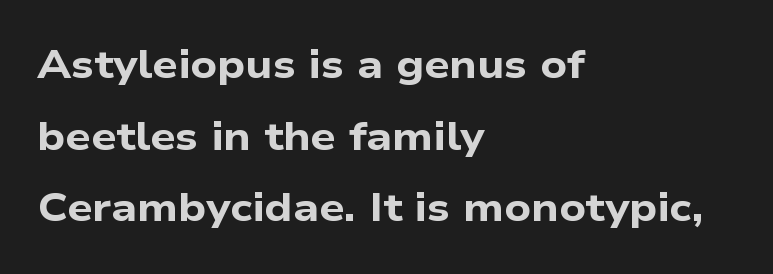
Default kerning and tracking; the words read as compact shapes. The letters are bold, with thick, heavy strokes. Which margin do the lines hug? The left one — the right edge is uneven. Character widths vary here, with narrow letters taking less room than wide ones. Each letter's strokes conclude bluntly, with no projecting serifs. A bare baseline throughout the passage.
